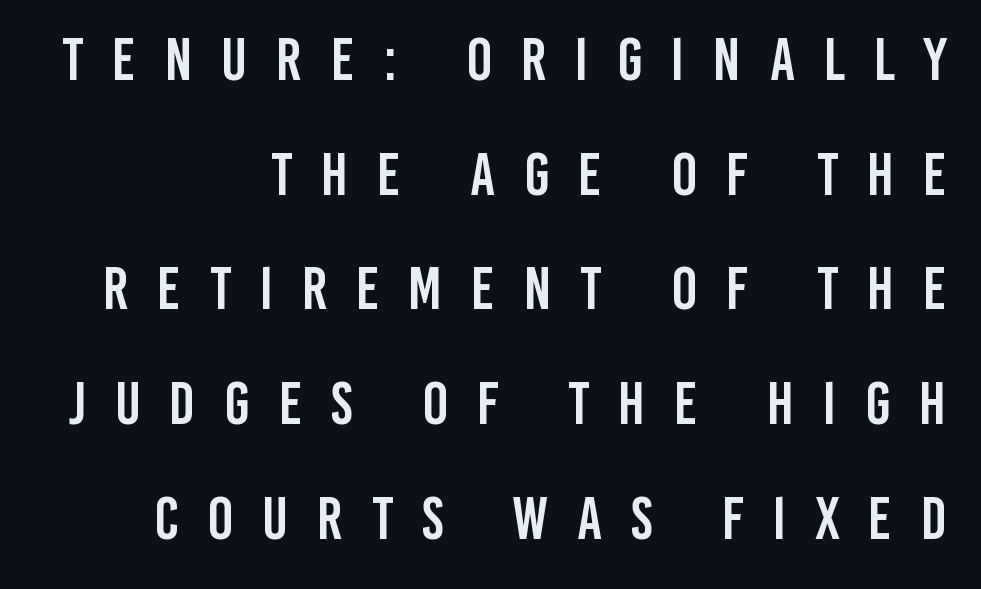
The image shows 61 px condensed sans-serif type, upright; set right-aligned, line spacing 1.88x, unusually wide letter spacing (+0.47 em), not underlined; low stroke contrast and a large x-height.
